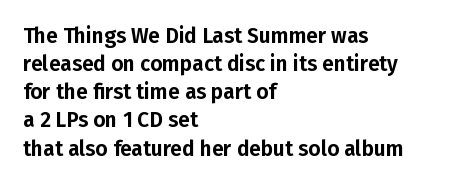
Teacher's note: observe the even left margin — that is flush-left alignment. No italicization has been applied; the sample stays upright. Clear beneath every line of the passage. Honestly, the letter spacing is just normal — you wouldn't notice it. A typesetter would call this leading conventional body-copy spacing.
